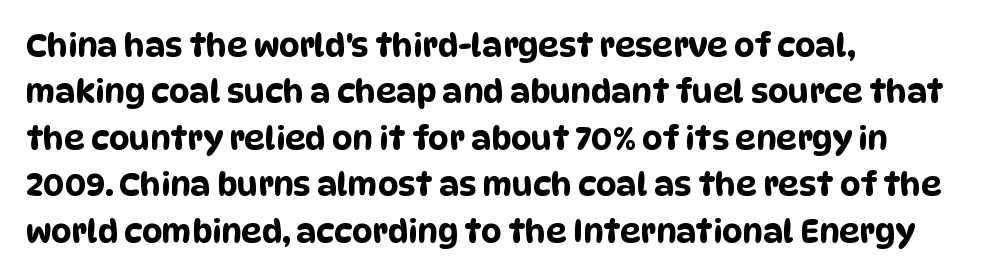
Q: Is the typeface a serif or a sans-serif typeface? A: Sans-serif.
Q: Is the text underlined? A: No.
Q: How is the paragraph aligned? A: Left-aligned.
Q: Is the spacing between letters normal or unusually wide? A: Normal.
Q: Is the spacing between lines tight, normal or loose? A: Normal.
Q: Width (condensed, normal, or wide)? A: Condensed.
Q: Stroke contrast? A: Low.
Q: x-height? A: Large.
Q: Monospaced? A: No.
